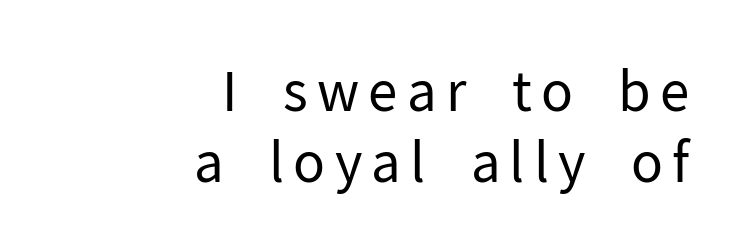
Q: Is the text bold? A: No.
Q: Is the text italic (slanted)? A: No, it is upright.
Q: Is the typeface a serif or a sans-serif typeface? A: Sans-serif.
Q: Is the text underlined? A: No.
Q: How is the paragraph aligned? A: Right-aligned.
Q: Is the spacing between lines tight, normal or loose? A: Normal.
Q: Width (condensed, normal, or wide)? A: Normal.
Q: Stroke contrast? A: Low.
Q: x-height? A: Medium.
Q: Monospaced? A: No.
